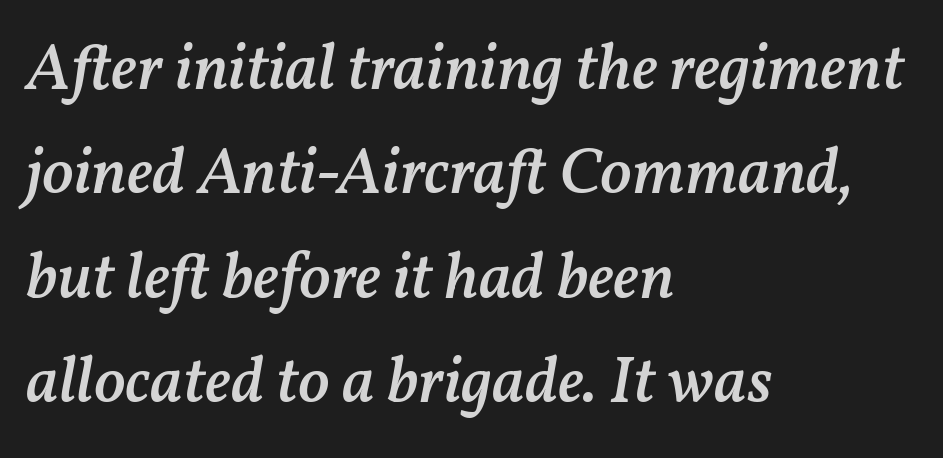
The image shows 66 px semibold type, italic (leaning right); set left-aligned, normal line spacing (1.58x), normal letter spacing, not underlined; medium stroke contrast and a medium x-height.
